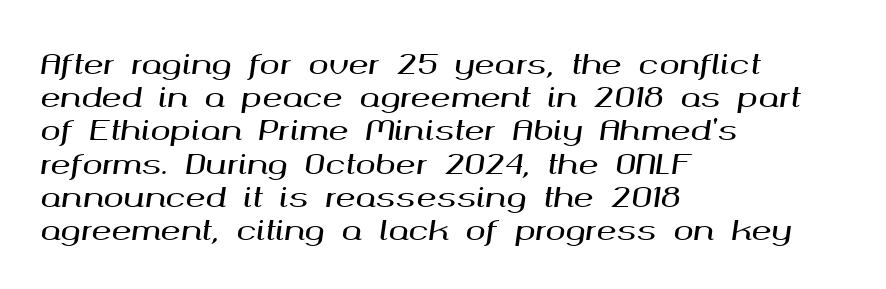
The image shows 27 px text type, italic (leaning right); set left-aligned, line spacing 1.23x, normal letter spacing, not underlined.
